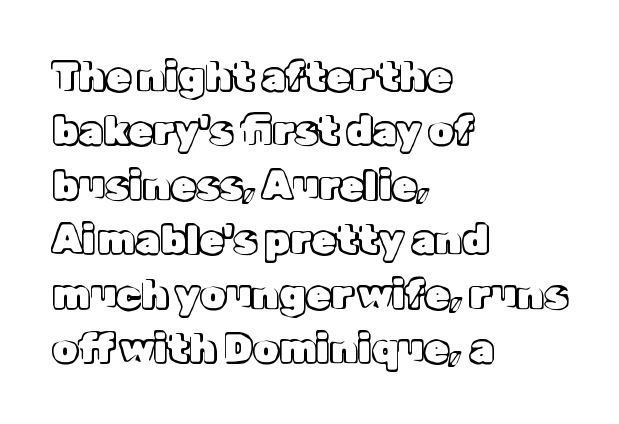
The image shows 40 px text type, upright; set left-aligned, normal line spacing (1.36x), normal letter spacing, not underlined; a medium x-height.
